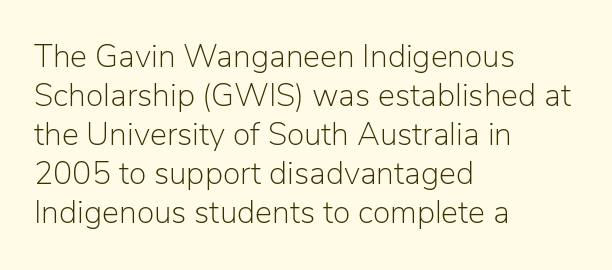
{"serif": "no", "italic": "no", "bold": "no", "weight": "light", "width": "normal", "stroke_contrast": "low", "x_height": "medium", "monospaced": "no", "underline": "no", "align": "left", "line_spacing_ratio": 1.22, "letter_spacing": "normal", "letter_spacing_em": 0.0, "glyph_px": 32}
